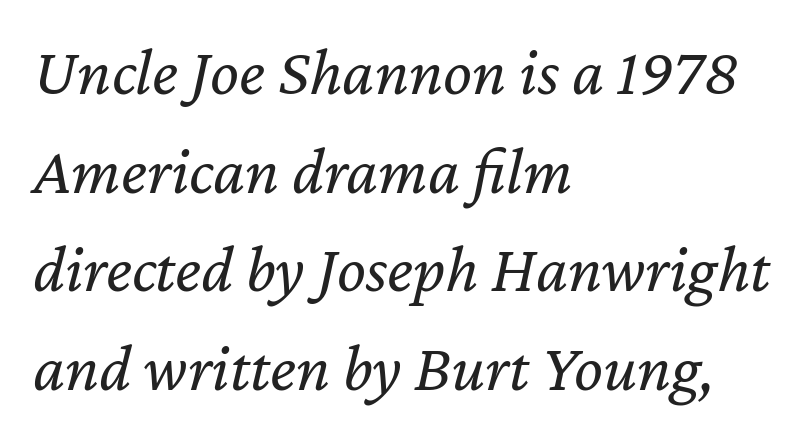
Q: Is the text bold? A: No.
Q: Is the text italic (slanted)? A: Yes, it leans right by about 12 degrees.
Q: Is the text underlined? A: No.
Q: How is the paragraph aligned? A: Left-aligned.
Q: Is the spacing between letters normal or unusually wide? A: Normal.
Q: Is the spacing between lines tight, normal or loose? A: Normal.
Q: Width (condensed, normal, or wide)? A: Normal.
Q: Stroke contrast? A: Low.
Q: x-height? A: Medium.
Q: Monospaced? A: No.
